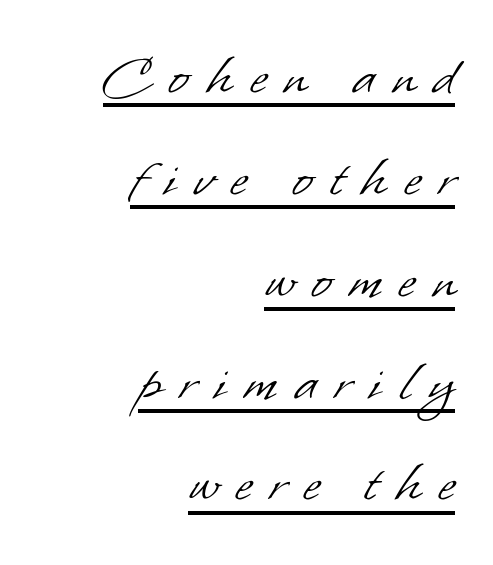
Q: Is the text bold? A: No.
Q: Is the typeface a serif or a sans-serif typeface? A: Sans-serif.
Q: Is the text underlined? A: Yes.
Q: How is the paragraph aligned? A: Right-aligned.
Q: Is the spacing between letters normal or unusually wide? A: Unusually wide.
Q: Is the spacing between lines tight, normal or loose? A: Normal.
Q: Width (condensed, normal, or wide)? A: Normal.
Q: Stroke contrast? A: Low.
Q: x-height? A: Small.
Q: Monospaced? A: No.
